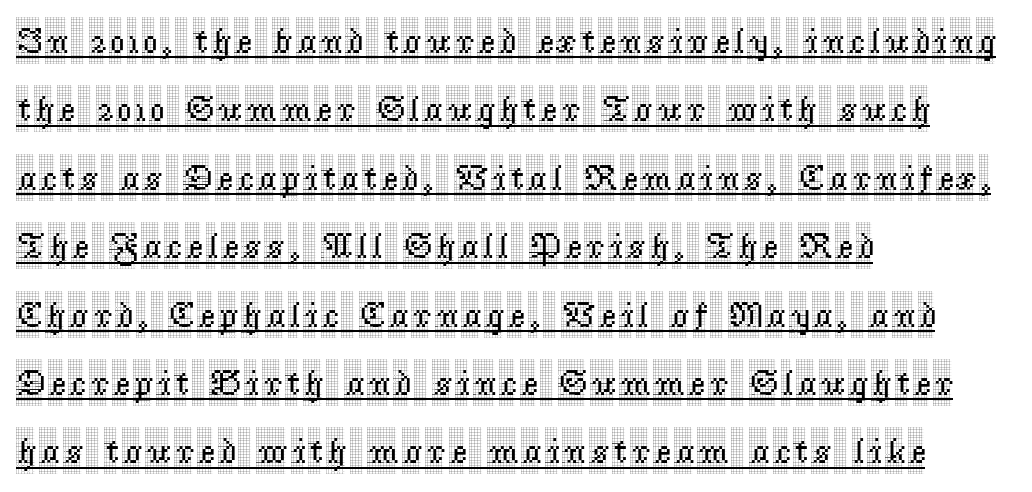
The image shows 36 px condensed serif type, upright; set left-aligned, loose line spacing (1.9x), underlined; a large x-height.
